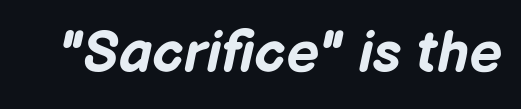
You can tell it's italic because the verticals aren't actually vertical. Glance below the letters and you will spot only blank space. Look at the stroke-to-counter ratio: heavy, a bold. Nothing unusual about the tracking: characters are spaced as the font intends. The rendering uses natural spacing where letterforms have individual widths.
